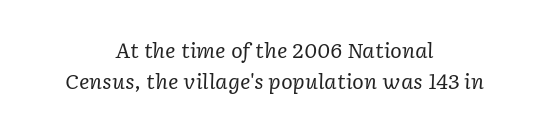
Q: Is the text bold? A: No.
Q: Is the text italic (slanted)? A: Yes, it leans right by about 2 degrees.
Q: Is the text underlined? A: No.
Q: How is the paragraph aligned? A: Centered.
Q: Is the spacing between letters normal or unusually wide? A: Normal.
Q: Is the spacing between lines tight, normal or loose? A: Normal.
